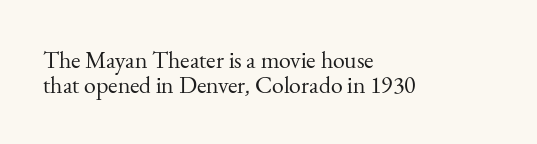
The image shows 24 px text type, upright; set left-aligned, tight line spacing (1.04x), normal letter spacing, not underlined.
